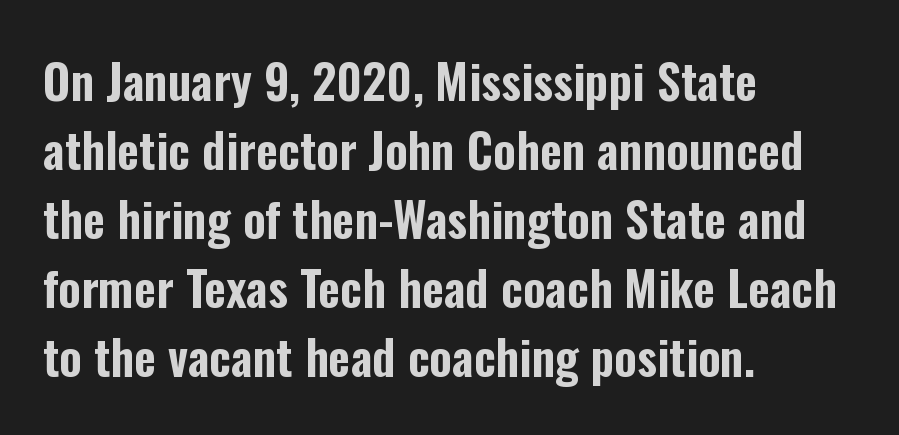
Q: Is the text italic (slanted)? A: No, it is upright.
Q: Is the typeface a serif or a sans-serif typeface? A: Sans-serif.
Q: Is the text underlined? A: No.
Q: How is the paragraph aligned? A: Left-aligned.
Q: Is the spacing between letters normal or unusually wide? A: Normal.
Q: Is the spacing between lines tight, normal or loose? A: Normal.
Q: Width (condensed, normal, or wide)? A: Condensed.
Q: Stroke contrast? A: Low.
Q: x-height? A: Medium.
Q: Monospaced? A: No.
